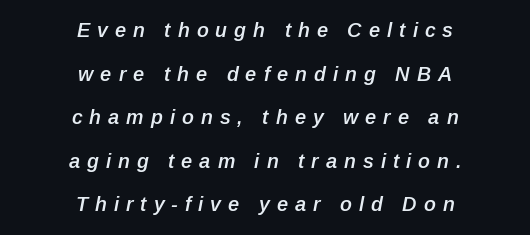
Q: Is the text bold? A: Semi-bold.
Q: Is the text italic (slanted)? A: Yes, it leans right by about 12 degrees.
Q: Is the text underlined? A: No.
Q: How is the paragraph aligned? A: Centered.
Q: Is the spacing between letters normal or unusually wide? A: Unusually wide.
Q: Is the spacing between lines tight, normal or loose? A: Loose.
